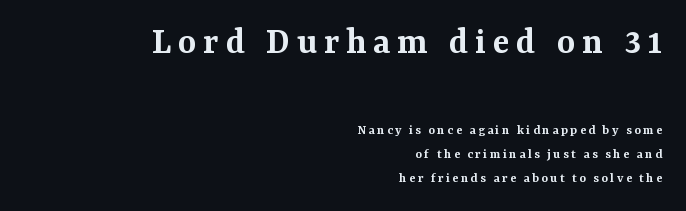
The image shows 39 px semibold serif type, upright; set right-aligned, line spacing 1.73x, not underlined; the first (top) block is 2.79x larger; medium stroke contrast and a medium x-height.
